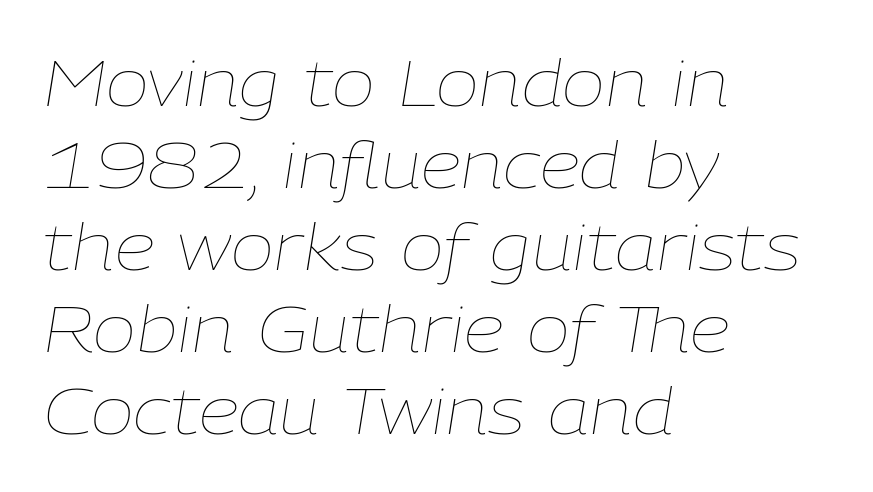
Character widths vary here, with narrow letters taking less room than wide ones. Notice how the stems are inclined rather than vertical — that's the hallmark of italics. Only glyphs here, with clear space below each row. Think standard paragraph weight, or any step lighter than that.
